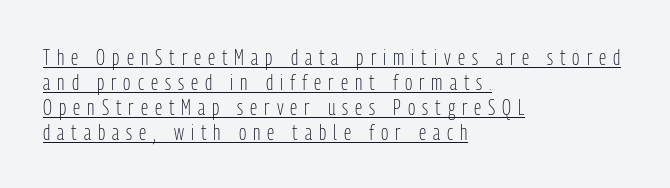
The image shows 22 px text type, upright; set left-aligned, tight line spacing (1.13x), unusually wide letter spacing (+0.32 em), underlined.
